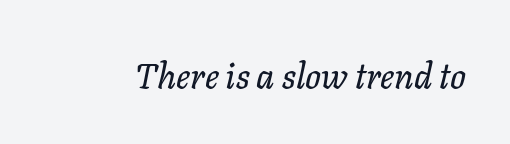
The image shows 35 px text type, italic (leaning right); set normal letter spacing, not underlined; low stroke contrast and a medium x-height.
